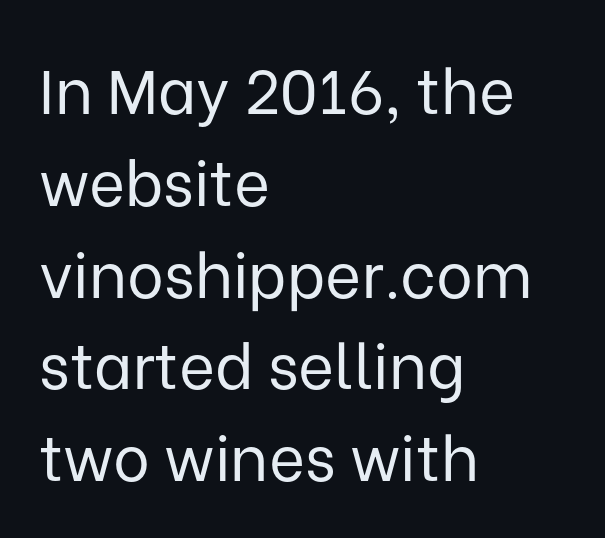
The image shows 62 px regular-weight sans-serif type, upright; set left-aligned, normal line spacing (1.48x), normal letter spacing, not underlined; low stroke contrast and a medium x-height.
